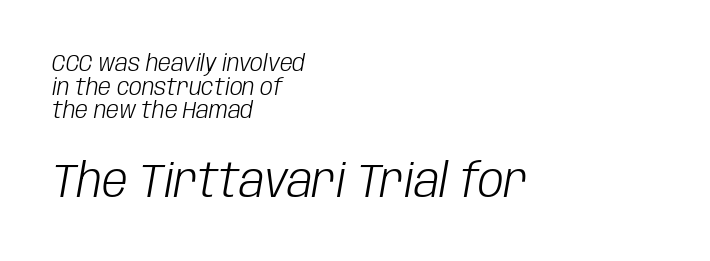
{"italic": "yes", "lean": "right", "slant_degrees": 10, "bold": "no", "weight": "light", "width": "condensed", "stroke_contrast": "low", "x_height": "large", "monospaced": "no", "underline": "no", "align": "left", "line_spacing": "tight", "line_spacing_ratio": 1.03, "letter_spacing": "normal", "letter_spacing_em": 0.0, "larger_block": "second", "size_ratio": 2.0, "glyph_px": 46}
